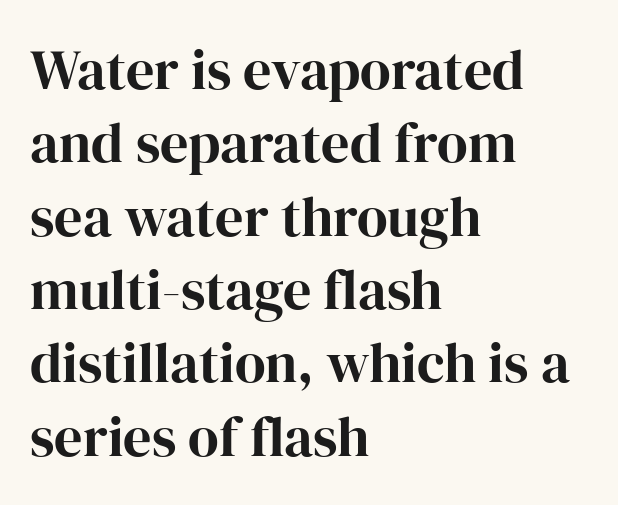
Q: Is the text italic (slanted)? A: No, it is upright.
Q: Is the typeface a serif or a sans-serif typeface? A: Serif.
Q: Is the text underlined? A: No.
Q: How is the paragraph aligned? A: Left-aligned.
Q: Is the spacing between letters normal or unusually wide? A: Normal.
Q: Is the spacing between lines tight, normal or loose? A: Normal.
Q: Width (condensed, normal, or wide)? A: Normal.
Q: Stroke contrast? A: High.
Q: x-height? A: Medium.
Q: Monospaced? A: No.
